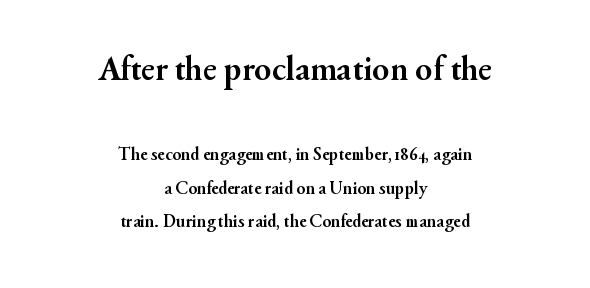
This sample uses a serif face. This sample is center-justified, so both line endings float freely. Is the letter spacing exaggerated? No — it looks like the ordinary default. The letters stand straight up with perfectly vertical stems. Underlining? Definitely not there.
